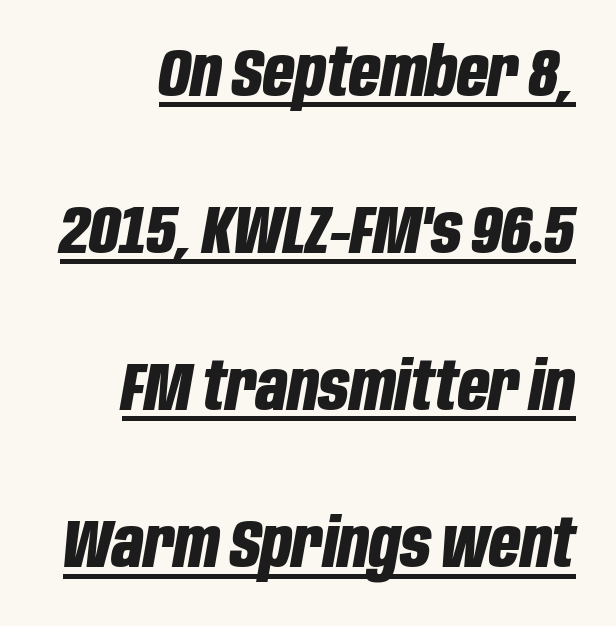
{"italic": "yes", "lean": "right", "slant_degrees": 10, "bold": "yes", "weight": "bold", "width": "condensed", "stroke_contrast": "low", "x_height": "large", "monospaced": "no", "underline": "yes", "align": "right", "line_spacing": "loose", "line_spacing_ratio": 2.31, "letter_spacing": "normal", "letter_spacing_em": 0.0, "glyph_px": 68}
